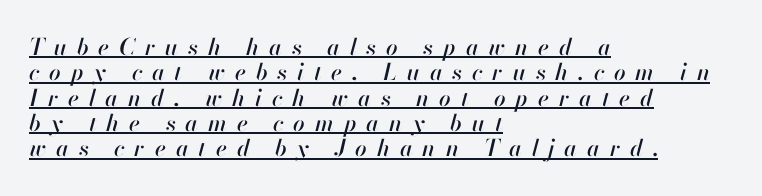
The type is letterspaced generously, with wide tracking. Underline: present. Tall strokes in this sample are angled rather than plumb. Notice how descenders almost collide with the ascenders below — that's tight leading. Horizontally, the lines are justified to the leading edge only.
